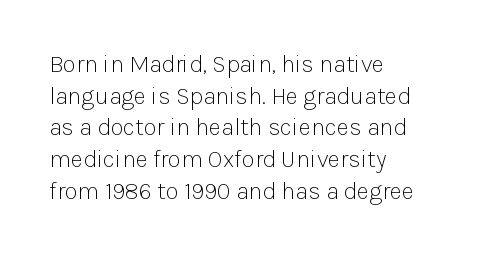
The image shows 24 px text type, upright; set left-aligned, normal line spacing (1.32x), normal letter spacing, not underlined.
